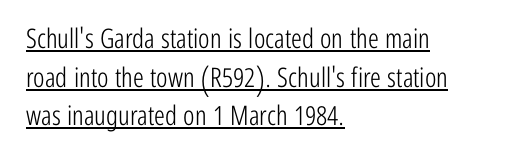
Q: Is the text bold? A: No.
Q: Is the text italic (slanted)? A: No, it is upright.
Q: Is the text underlined? A: Yes.
Q: How is the paragraph aligned? A: Left-aligned.
Q: Is the spacing between letters normal or unusually wide? A: Normal.
Q: Is the spacing between lines tight, normal or loose? A: Normal.
